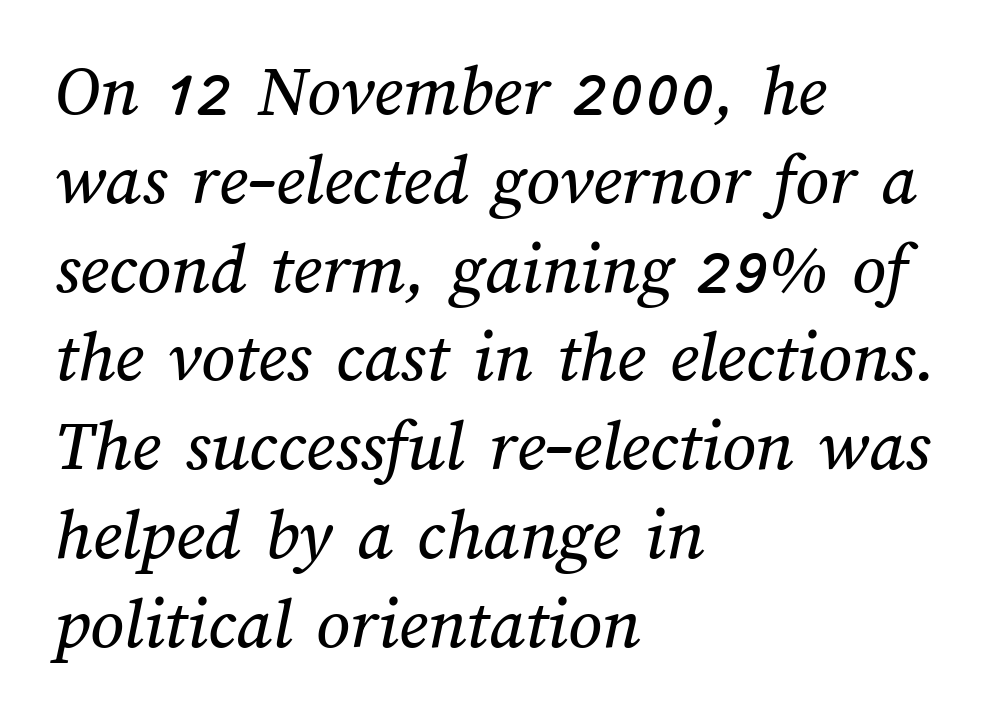
{"width": "normal", "stroke_contrast": "medium", "x_height": "medium", "monospaced": "no", "underline": "no", "align": "left", "line_spacing_ratio": 1.2, "letter_spacing": "normal", "letter_spacing_em": 0.0, "glyph_px": 74}
